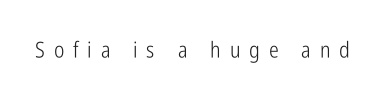
{"italic": "no", "bold": "no", "underline": "no", "letter_spacing": "wide", "letter_spacing_em": 0.4, "glyph_px": 22}
